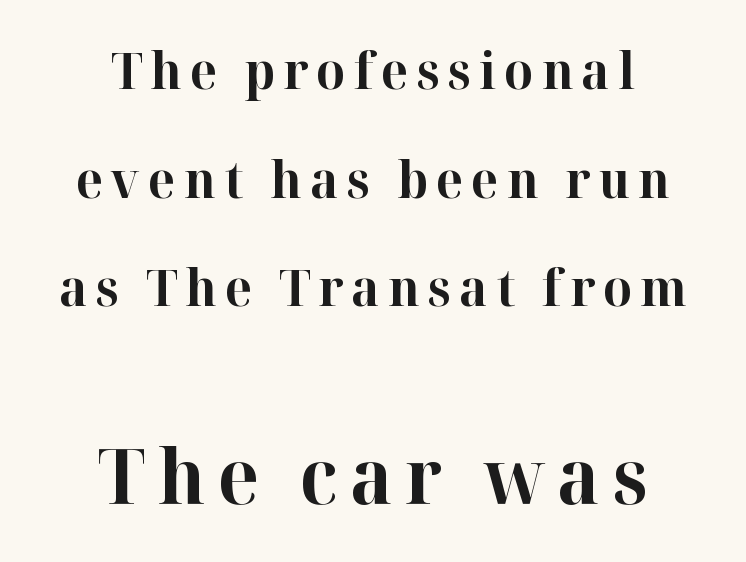
Q: Is the text bold? A: Yes.
Q: Is the text italic (slanted)? A: No, it is upright.
Q: Is the typeface a serif or a sans-serif typeface? A: Serif.
Q: Is the text underlined? A: No.
Q: How is the paragraph aligned? A: Centered.
Q: Is the spacing between lines tight, normal or loose? A: Loose.
Q: Which block of text is set in a larger size, the first (top) or the second (bottom)? A: The second (bottom) one.
Q: Width (condensed, normal, or wide)? A: Normal.
Q: Stroke contrast? A: High.
Q: x-height? A: Medium.
Q: Monospaced? A: No.
